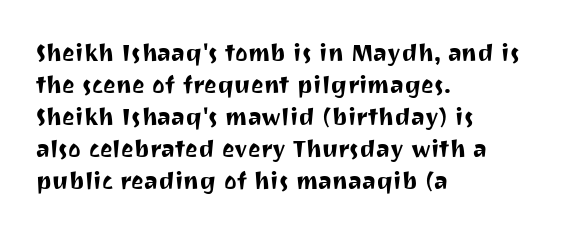
{"italic": "no", "underline": "no", "align": "left", "line_spacing": "normal", "line_spacing_ratio": 1.33, "letter_spacing": "normal", "letter_spacing_em": 0.0, "glyph_px": 24}
